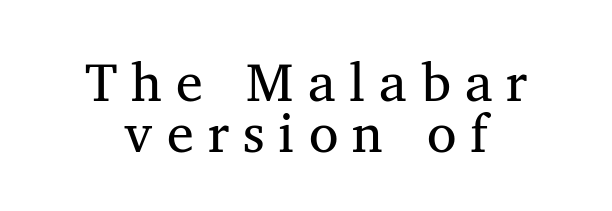
Q: Is the text bold? A: No.
Q: Is the typeface a serif or a sans-serif typeface? A: Serif.
Q: Is the text underlined? A: No.
Q: How is the paragraph aligned? A: Centered.
Q: Is the spacing between letters normal or unusually wide? A: Unusually wide.
Q: Is the spacing between lines tight, normal or loose? A: Tight.
Q: Width (condensed, normal, or wide)? A: Normal.
Q: Stroke contrast? A: Medium.
Q: x-height? A: Medium.
Q: Monospaced? A: No.
